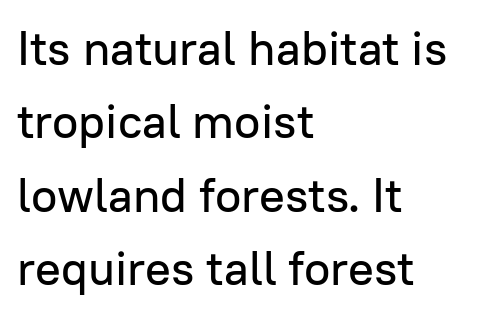
Q: Is the text italic (slanted)? A: No, it is upright.
Q: Is the typeface a serif or a sans-serif typeface? A: Sans-serif.
Q: Is the text underlined? A: No.
Q: How is the paragraph aligned? A: Left-aligned.
Q: Is the spacing between letters normal or unusually wide? A: Normal.
Q: Is the spacing between lines tight, normal or loose? A: Normal.
Q: Width (condensed, normal, or wide)? A: Normal.
Q: Stroke contrast? A: Low.
Q: x-height? A: Medium.
Q: Monospaced? A: No.
